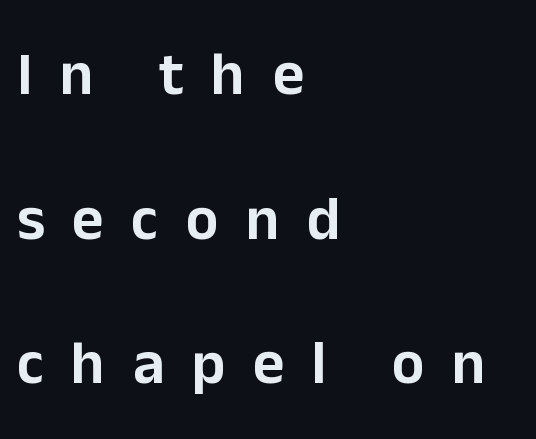
The image shows 61 px sans-serif type, upright; set left-aligned, loose line spacing (2.37x), unusually wide letter spacing (+0.45 em), not underlined; low stroke contrast and a medium x-height.
